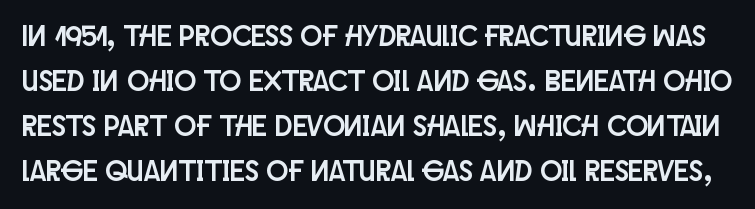
Nothing unusual about the tracking: characters are spaced as the font intends. The passage shown stacks its lines at a standard gap. If you drew a line through each stem, it would be perfectly vertical. I'd call this a sans setting — the letters go barefoot. Underlining? Definitely not there. Varying glyph widths throughout — classic text-font behaviour.
